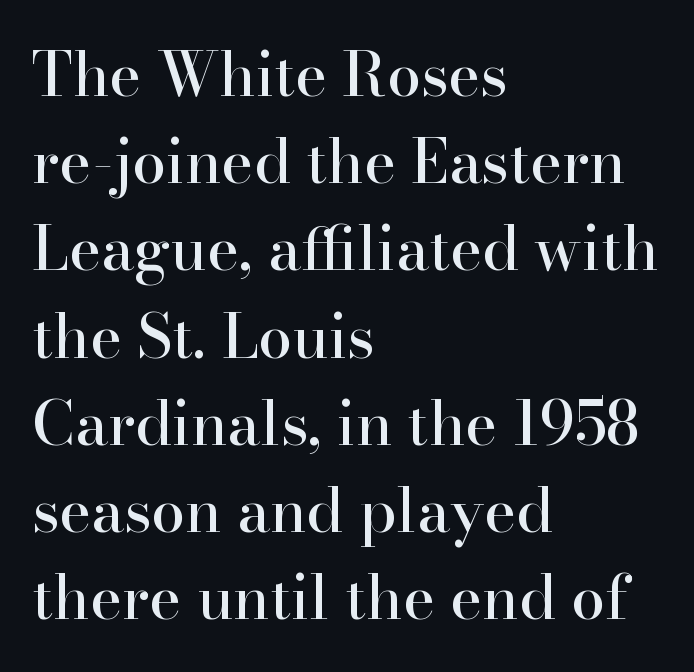
{"serif": "yes", "italic": "no", "width": "normal", "stroke_contrast": "high", "x_height": "small", "monospaced": "no", "underline": "no", "align": "left", "line_spacing": "normal", "line_spacing_ratio": 1.43, "letter_spacing": "normal", "letter_spacing_em": 0.0, "glyph_px": 61}
